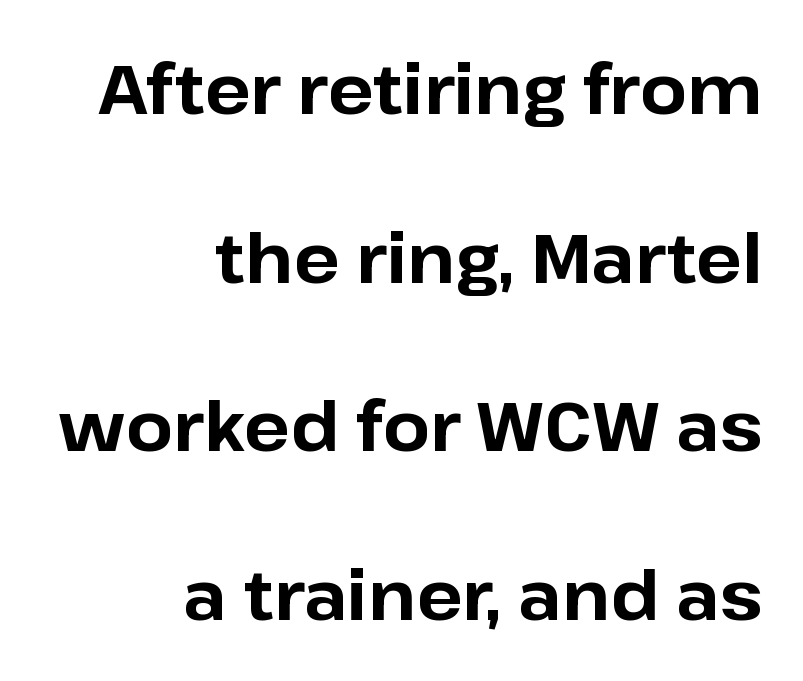
{"serif": "no", "italic": "no", "bold": "yes", "weight": "bold", "width": "normal", "stroke_contrast": "low", "x_height": "medium", "monospaced": "no", "underline": "no", "align": "right", "line_spacing": "loose", "line_spacing_ratio": 2.48, "letter_spacing": "normal", "letter_spacing_em": 0.0, "glyph_px": 68}
